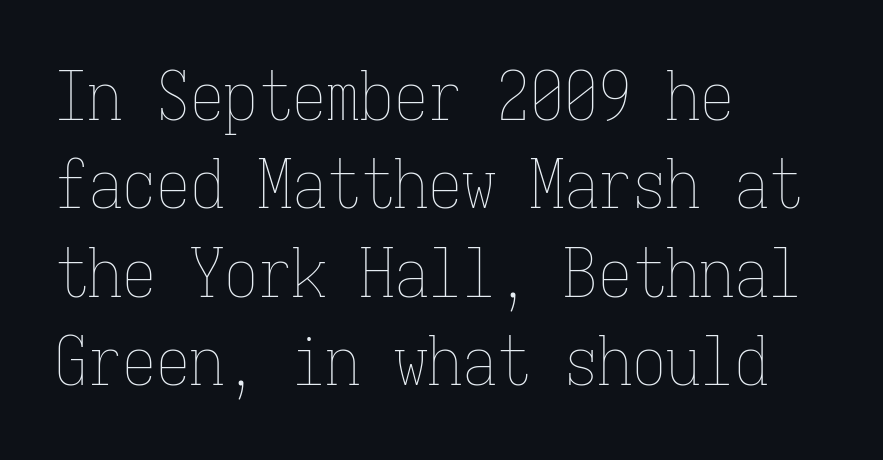
Q: Is the text bold? A: No.
Q: Is the text italic (slanted)? A: No, it is upright.
Q: Is the text underlined? A: No.
Q: How is the paragraph aligned? A: Left-aligned.
Q: Is the spacing between letters normal or unusually wide? A: Normal.
Q: Is the spacing between lines tight, normal or loose? A: Normal.
Q: Width (condensed, normal, or wide)? A: Condensed.
Q: Stroke contrast? A: Low.
Q: x-height? A: Medium.
Q: Monospaced? A: Yes.
